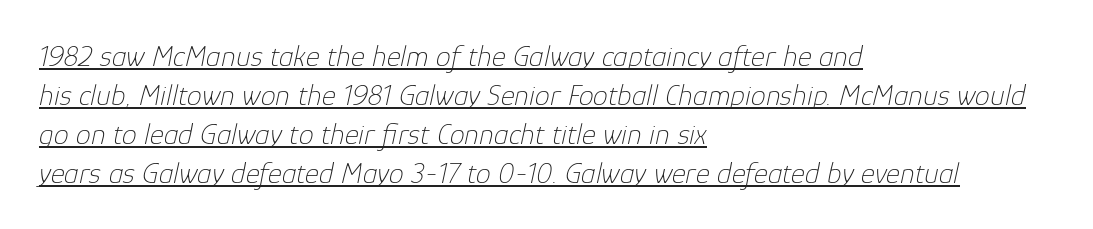
Q: Is the text bold? A: No.
Q: Is the text italic (slanted)? A: Yes, it leans right by about 12 degrees.
Q: Is the text underlined? A: Yes.
Q: How is the paragraph aligned? A: Left-aligned.
Q: Is the spacing between letters normal or unusually wide? A: Normal.
Q: Is the spacing between lines tight, normal or loose? A: Normal.
Q: Width (condensed, normal, or wide)? A: Normal.
Q: Stroke contrast? A: Low.
Q: x-height? A: Medium.
Q: Monospaced? A: No.
